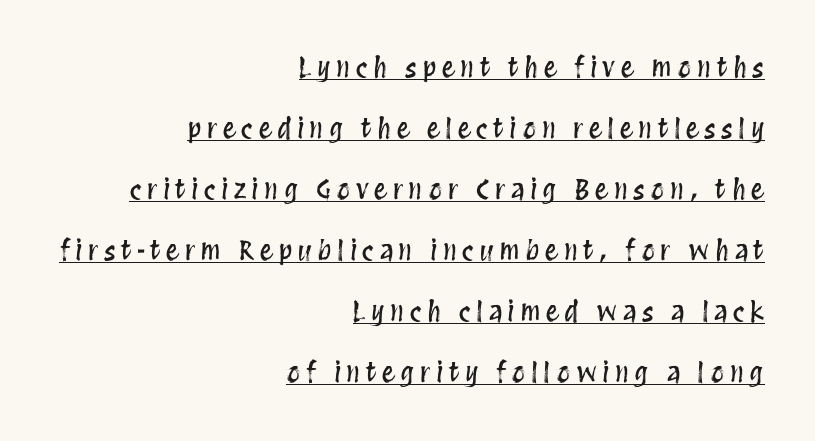
Q: Is the text italic (slanted)? A: No, it is upright.
Q: Is the text underlined? A: Yes.
Q: How is the paragraph aligned? A: Right-aligned.
Q: Is the spacing between letters normal or unusually wide? A: Unusually wide.
Q: Is the spacing between lines tight, normal or loose? A: Loose.
